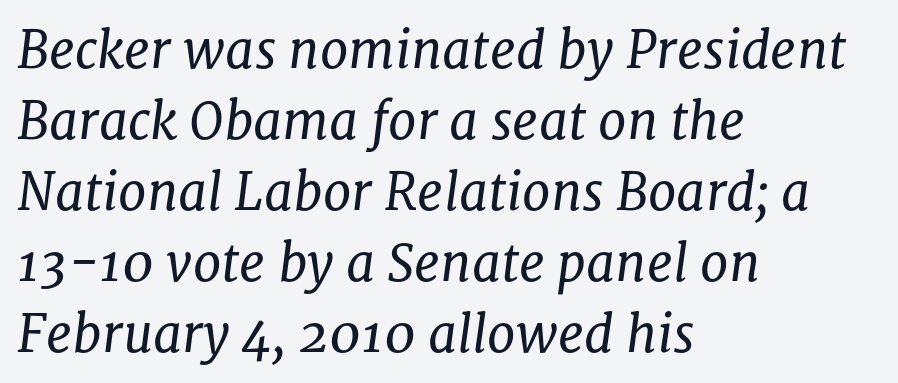
Q: Is the text bold? A: No.
Q: Is the text italic (slanted)? A: Yes, it leans right by about 8 degrees.
Q: Is the typeface a serif or a sans-serif typeface? A: Serif.
Q: Is the text underlined? A: No.
Q: How is the paragraph aligned? A: Left-aligned.
Q: Is the spacing between letters normal or unusually wide? A: Normal.
Q: Is the spacing between lines tight, normal or loose? A: Normal.
Q: Width (condensed, normal, or wide)? A: Normal.
Q: Stroke contrast? A: Low.
Q: x-height? A: Medium.
Q: Monospaced? A: No.
